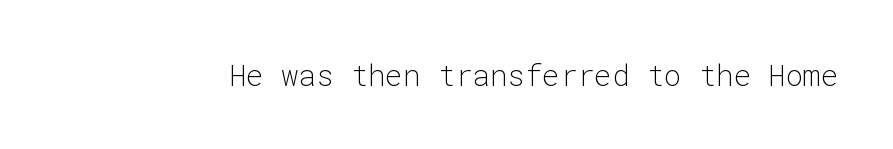
{"serif": "no", "italic": "no", "bold": "no", "weight": "light", "width": "normal", "stroke_contrast": "low", "x_height": "medium", "monospaced": "yes", "underline": "no", "letter_spacing": "normal", "letter_spacing_em": 0.0, "glyph_px": 29}
